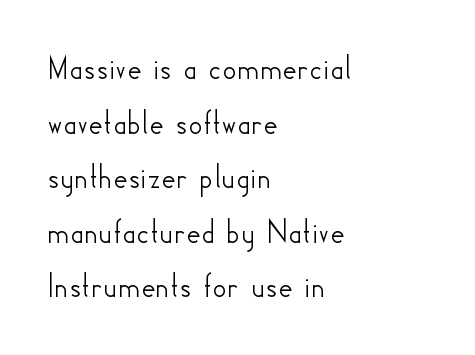
The image shows 35 px sans-serif type, upright; set left-aligned, normal line spacing (1.56x), normal letter spacing, not underlined; low stroke contrast and a small x-height.
